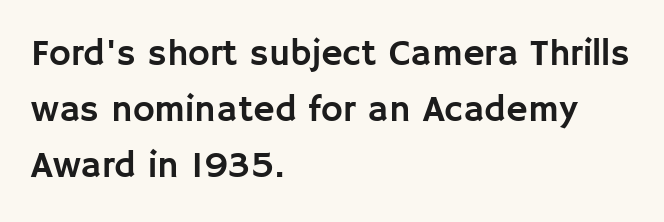
The image shows 37 px sans-serif type, upright; set left-aligned, normal line spacing (1.52x), normal letter spacing, not underlined; low stroke contrast and a large x-height.
